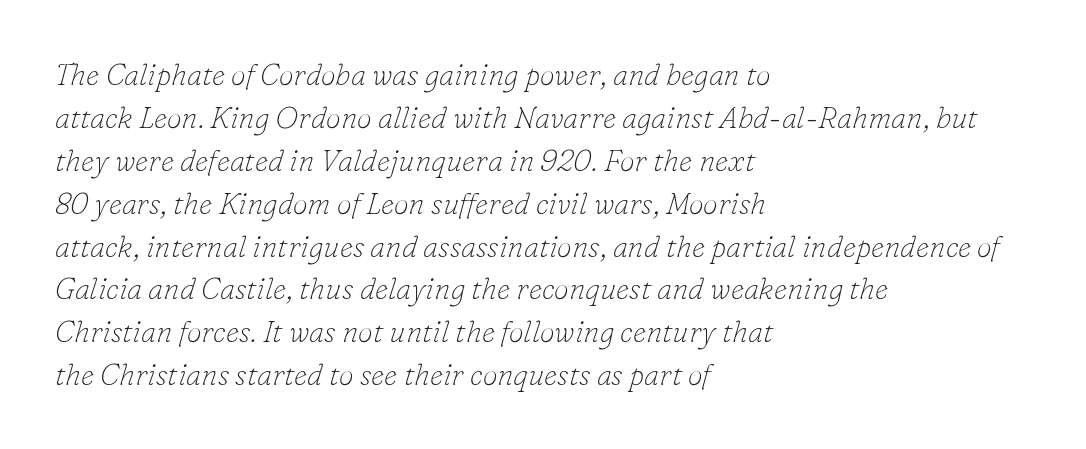
The image shows 30 px thin serif type, italic (leaning right); set left-aligned, normal line spacing (1.43x), normal letter spacing, not underlined; low stroke contrast and a small x-height.
